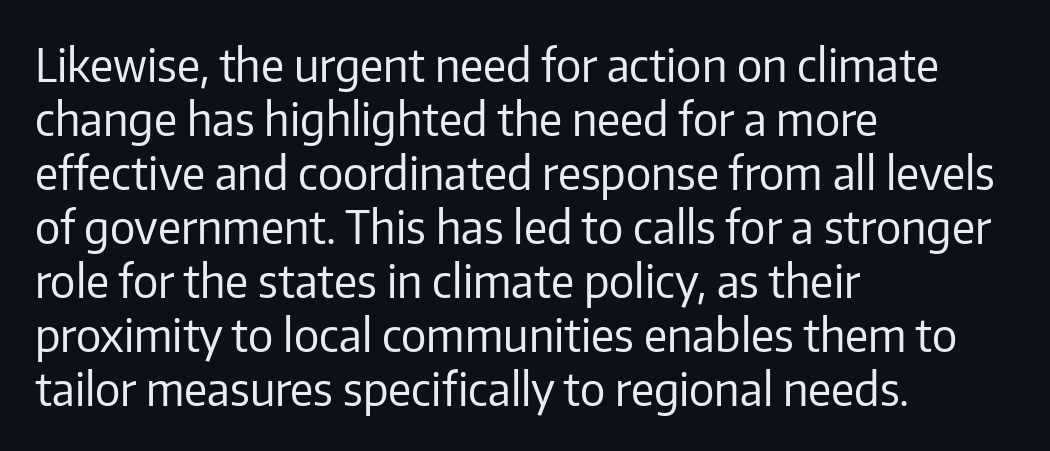
Q: Is the text bold? A: No.
Q: Is the text italic (slanted)? A: No, it is upright.
Q: Is the typeface a serif or a sans-serif typeface? A: Sans-serif.
Q: Is the text underlined? A: No.
Q: How is the paragraph aligned? A: Left-aligned.
Q: Is the spacing between letters normal or unusually wide? A: Normal.
Q: Width (condensed, normal, or wide)? A: Normal.
Q: Stroke contrast? A: Low.
Q: x-height? A: Medium.
Q: Monospaced? A: No.
